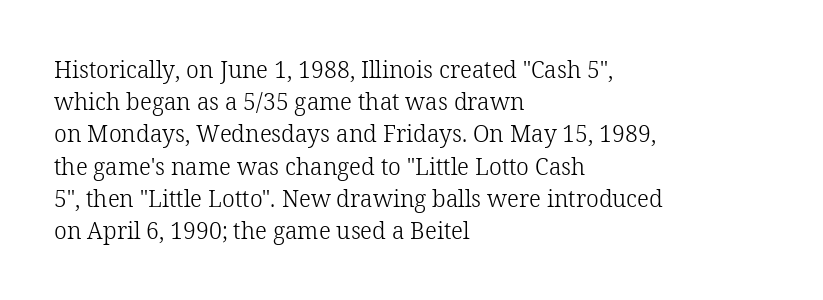
The image shows 23 px text type, upright; set left-aligned, normal line spacing (1.4x), normal letter spacing, not underlined.
